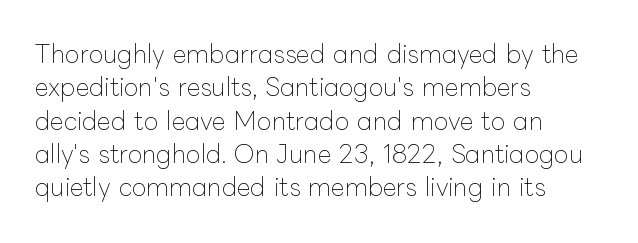
The letterforms sit at book weight or below. Posture: straight, roman, zero tilt. Tracking value appears to be zero — textbook default spacing. The passage shown stacks its lines at a standard gap. Is the block centered? No — it sits flush against the left margin. The foot of each line stays bare and open.
